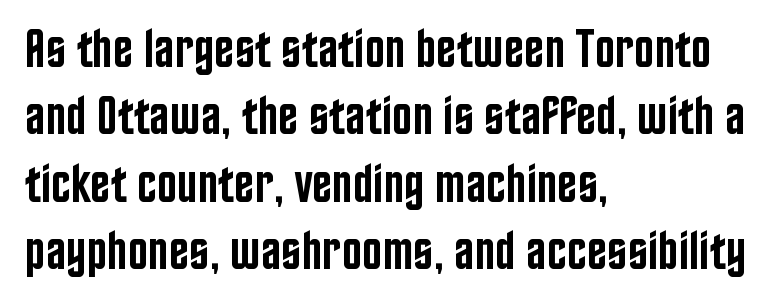
Q: Is the text bold? A: Semi-bold.
Q: Is the text italic (slanted)? A: No, it is upright.
Q: Is the typeface a serif or a sans-serif typeface? A: Sans-serif.
Q: Is the text underlined? A: No.
Q: How is the paragraph aligned? A: Left-aligned.
Q: Is the spacing between letters normal or unusually wide? A: Normal.
Q: Is the spacing between lines tight, normal or loose? A: Normal.
Q: Width (condensed, normal, or wide)? A: Condensed.
Q: Stroke contrast? A: Low.
Q: x-height? A: Large.
Q: Monospaced? A: No.
